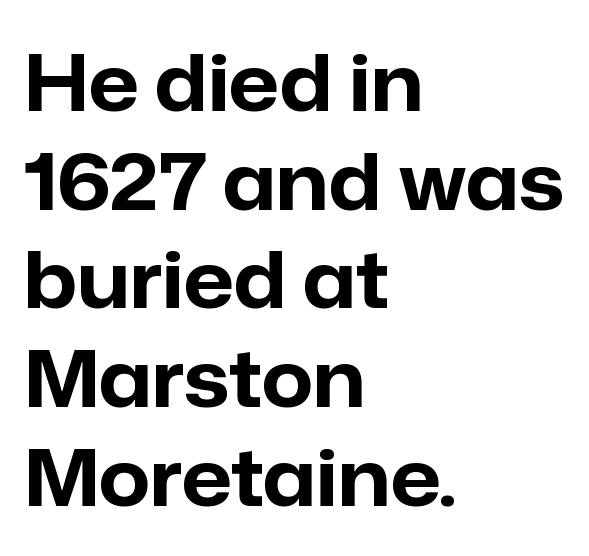
Q: Is the text bold? A: Yes.
Q: Is the text italic (slanted)? A: No, it is upright.
Q: Is the typeface a serif or a sans-serif typeface? A: Sans-serif.
Q: Is the text underlined? A: No.
Q: How is the paragraph aligned? A: Left-aligned.
Q: Is the spacing between letters normal or unusually wide? A: Normal.
Q: Is the spacing between lines tight, normal or loose? A: Normal.
Q: Width (condensed, normal, or wide)? A: Normal.
Q: Stroke contrast? A: Low.
Q: x-height? A: Medium.
Q: Monospaced? A: No.
